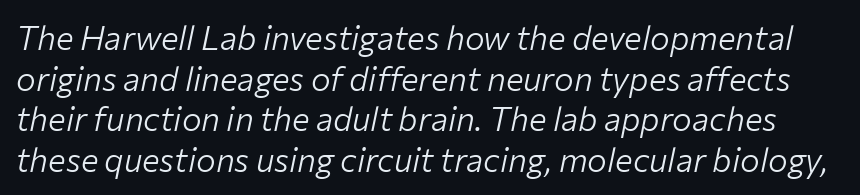
{"italic": "yes", "lean": "right", "slant_degrees": 12, "bold": "no", "weight": "light", "width": "normal", "stroke_contrast": "low", "x_height": "medium", "monospaced": "no", "underline": "no", "line_spacing_ratio": 1.23, "letter_spacing": "normal", "letter_spacing_em": 0.0, "glyph_px": 33}
